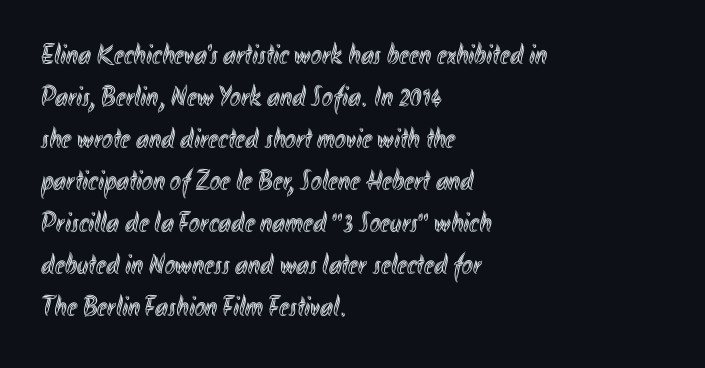
{"width": "condensed", "x_height": "small", "monospaced": "no", "underline": "no", "align": "left", "line_spacing": "normal", "line_spacing_ratio": 1.45, "letter_spacing": "normal", "letter_spacing_em": 0.0, "glyph_px": 29}
